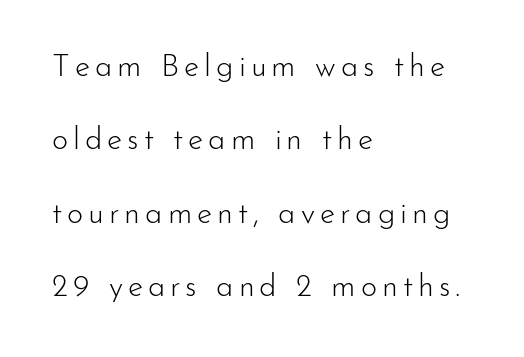
{"serif": "no", "italic": "no", "bold": "no", "weight": "light", "width": "normal", "stroke_contrast": "low", "x_height": "small", "monospaced": "no", "underline": "no", "align": "left", "line_spacing": "loose", "line_spacing_ratio": 2.37, "glyph_px": 31}
